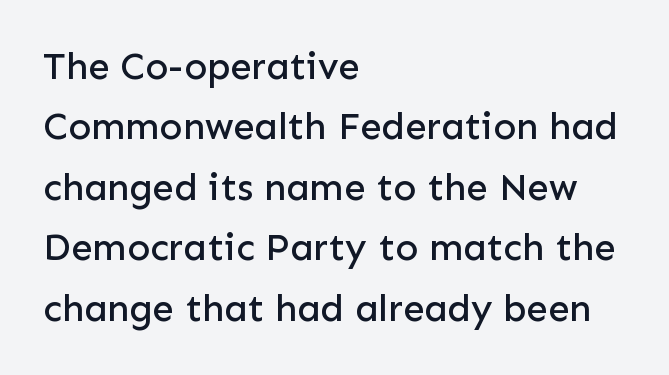
{"serif": "no", "italic": "no", "width": "normal", "stroke_contrast": "low", "x_height": "medium", "monospaced": "no", "underline": "no", "align": "left", "line_spacing": "normal", "line_spacing_ratio": 1.59, "letter_spacing": "normal", "letter_spacing_em": 0.0, "glyph_px": 38}
